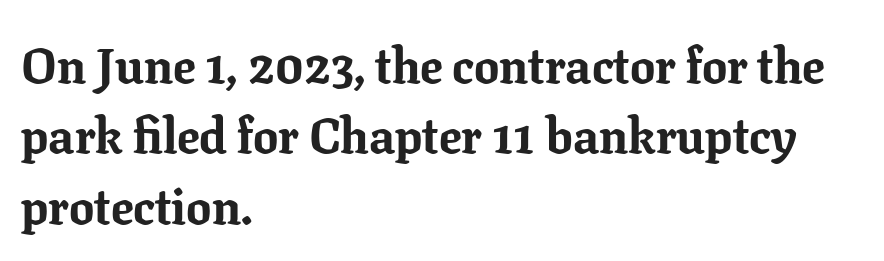
The sample has been set heavy, in full bold. Reading down the column, the eye jumps a familiar distance to each next line. A bare baseline throughout the passage. Italic? Not at all — the glyphs are vertical. Left-aligned paragraph, ragged on the right. This sample uses a serif face.
